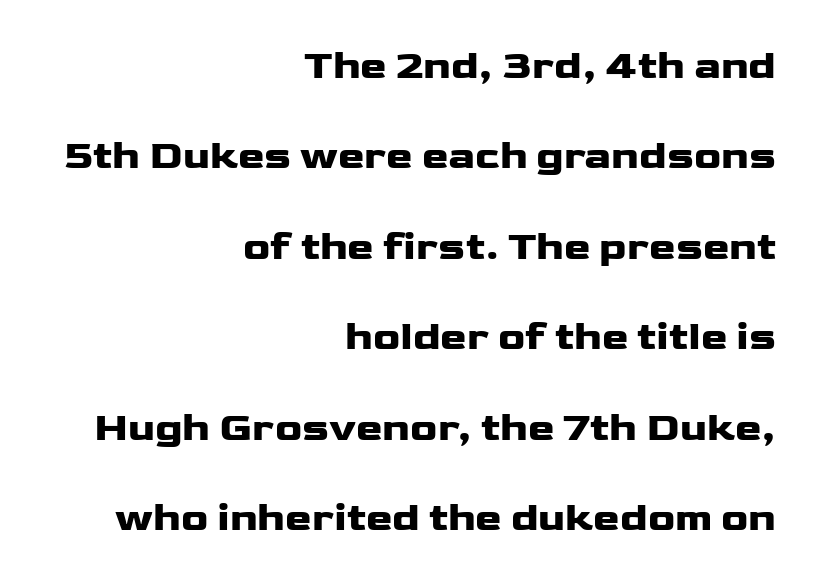
The lines are spread far apart with generous leading. Typeset ragged left — the right edge is the straight one. Each row of text sits above clean, open space. Regarding serifs, this sample does without them. A roman cut, with each character standing at attention. Letter spacing: default.
